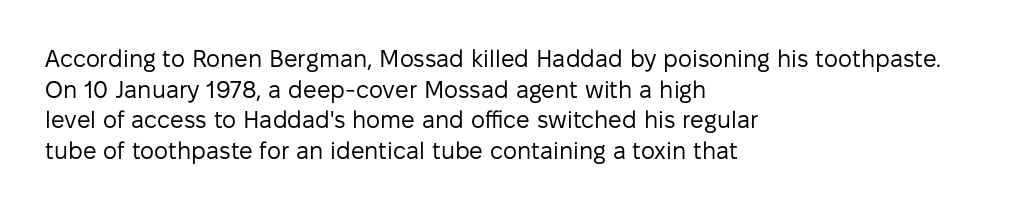
Is the type heavy? It reads as light-to-regular instead. Leftover space on each line is placed entirely after the last word. Characters follow at the spacing the type designer built in. The passage shown stacks its lines at a standard gap.
